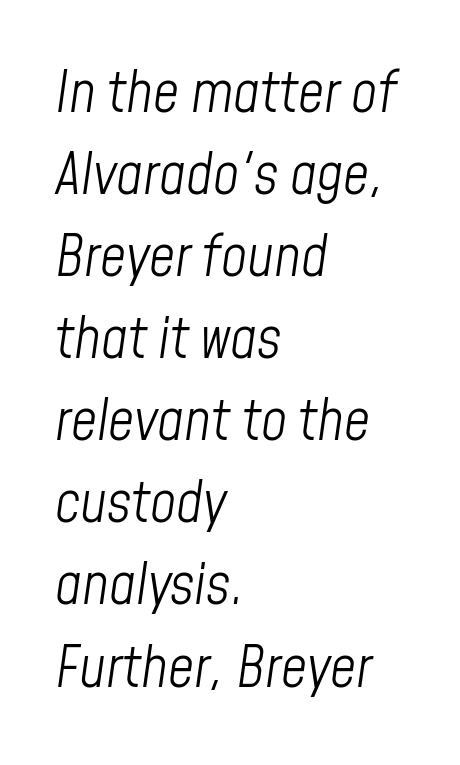
{"italic": "yes", "lean": "right", "slant_degrees": 8, "bold": "no", "weight": "light", "width": "condensed", "stroke_contrast": "low", "x_height": "medium", "monospaced": "no", "underline": "no", "align": "left", "line_spacing": "normal", "line_spacing_ratio": 1.44, "letter_spacing": "normal", "letter_spacing_em": 0.0, "glyph_px": 57}
